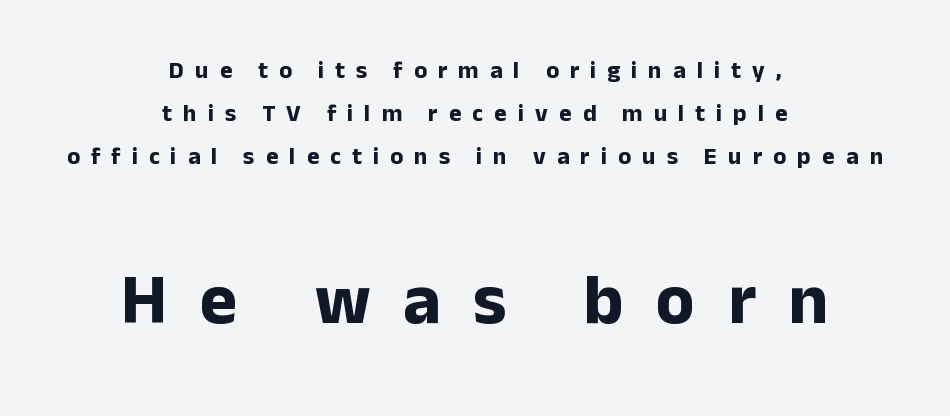
Q: Is the text bold? A: Yes.
Q: Is the text italic (slanted)? A: No, it is upright.
Q: Is the typeface a serif or a sans-serif typeface? A: Sans-serif.
Q: Is the text underlined? A: No.
Q: How is the paragraph aligned? A: Centered.
Q: Is the spacing between letters normal or unusually wide? A: Unusually wide.
Q: Which block of text is set in a larger size, the first (top) or the second (bottom)? A: The second (bottom) one.
Q: Width (condensed, normal, or wide)? A: Normal.
Q: Stroke contrast? A: Low.
Q: x-height? A: Medium.
Q: Monospaced? A: No.
